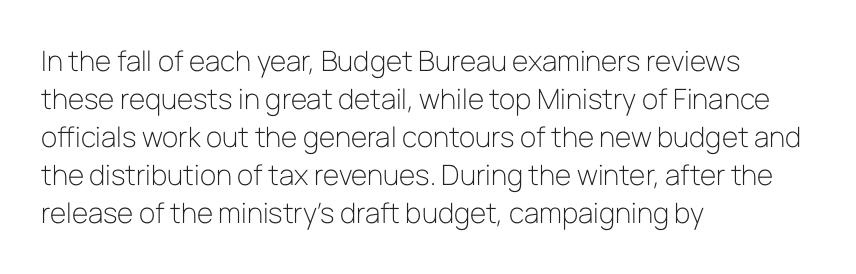
The type family on display is of the sans-serif kind. Stems here are at most as thick as an everyday book face. Which margin do the lines hug? The left one — the right edge is uneven. Looks like regular typesetting: each glyph gets only the width it needs. Reading down the column, the eye jumps a familiar distance to each next line. Observe the ordinary spacing: letters are neighbours, not strangers.
